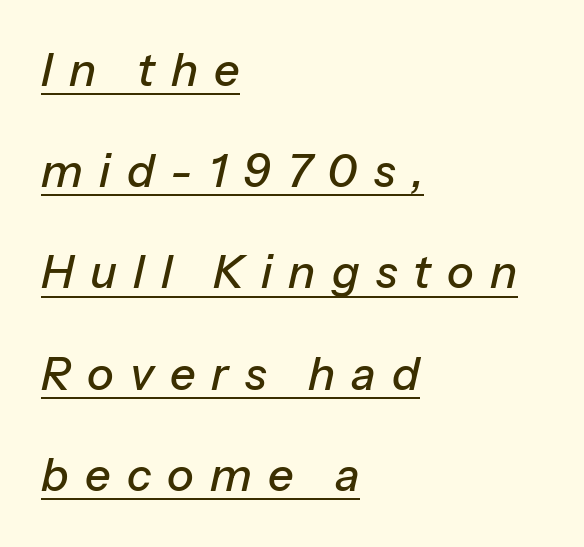
Q: Is the text italic (slanted)? A: Yes, it leans right by about 13 degrees.
Q: Is the text underlined? A: Yes.
Q: How is the paragraph aligned? A: Left-aligned.
Q: Is the spacing between letters normal or unusually wide? A: Unusually wide.
Q: Is the spacing between lines tight, normal or loose? A: Loose.
Q: Width (condensed, normal, or wide)? A: Normal.
Q: Stroke contrast? A: Low.
Q: x-height? A: Medium.
Q: Monospaced? A: No.
